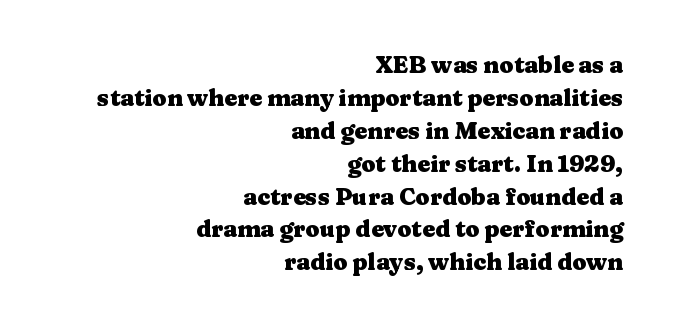
{"italic": "no", "bold": "yes", "underline": "no", "align": "right", "line_spacing": "normal", "line_spacing_ratio": 1.43, "letter_spacing": "normal", "letter_spacing_em": 0.0, "glyph_px": 23}
